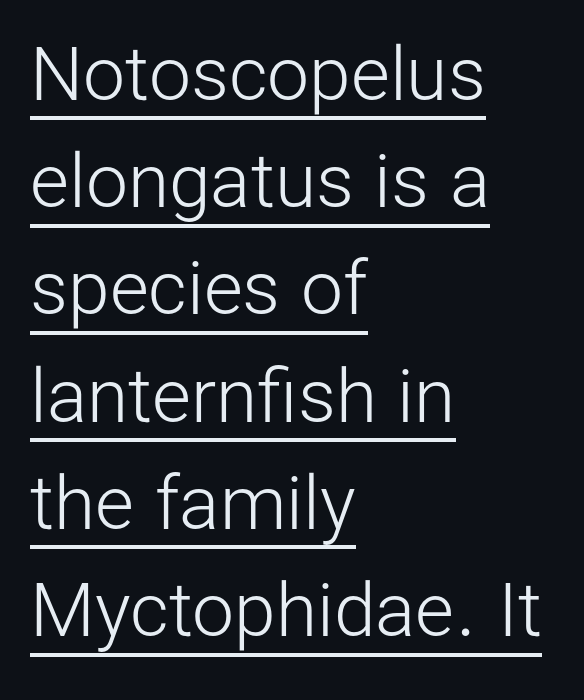
Q: Is the text bold? A: No.
Q: Is the text italic (slanted)? A: No, it is upright.
Q: Is the typeface a serif or a sans-serif typeface? A: Sans-serif.
Q: Is the text underlined? A: Yes.
Q: How is the paragraph aligned? A: Left-aligned.
Q: Is the spacing between letters normal or unusually wide? A: Normal.
Q: Is the spacing between lines tight, normal or loose? A: Normal.
Q: Width (condensed, normal, or wide)? A: Normal.
Q: Stroke contrast? A: Low.
Q: x-height? A: Medium.
Q: Monospaced? A: No.
